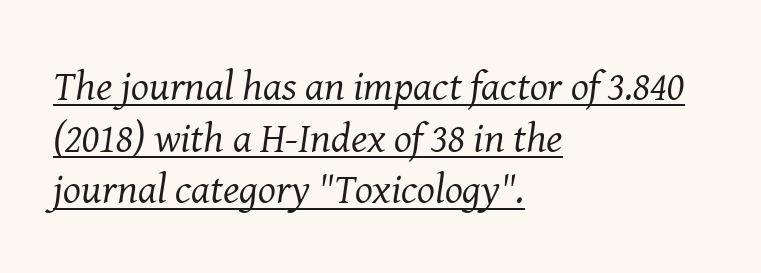
The image shows 42 px regular-weight serif type, italic (leaning right); set left-aligned, line spacing 1.23x, normal letter spacing, underlined; medium stroke contrast and a medium x-height.
